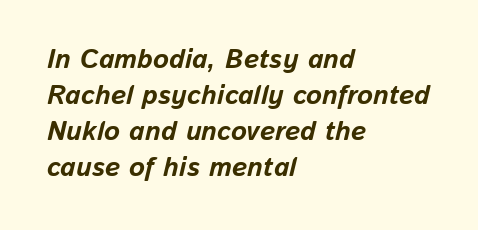
{"italic": "yes", "lean": "right", "slant_degrees": 13, "bold": "yes", "underline": "no", "align": "left", "line_spacing": "normal", "line_spacing_ratio": 1.33, "letter_spacing": "normal", "letter_spacing_em": 0.0, "glyph_px": 27}
